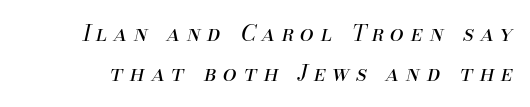
{"italic": "yes", "lean": "right", "slant_degrees": 13, "bold": "no", "underline": "no", "line_spacing_ratio": 1.84, "letter_spacing": "wide", "letter_spacing_em": 0.31, "glyph_px": 22}
